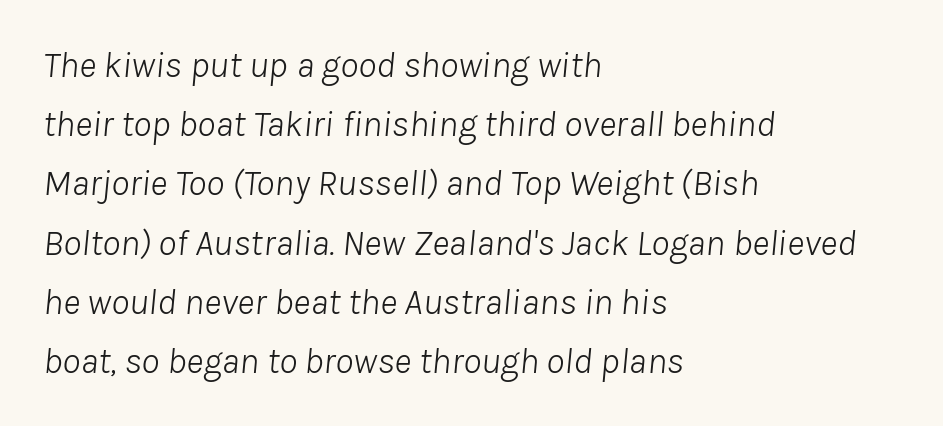
The image shows 37 px light type, italic (leaning right); set left-aligned, normal line spacing (1.6x), normal letter spacing, not underlined; low stroke contrast and a medium x-height.
